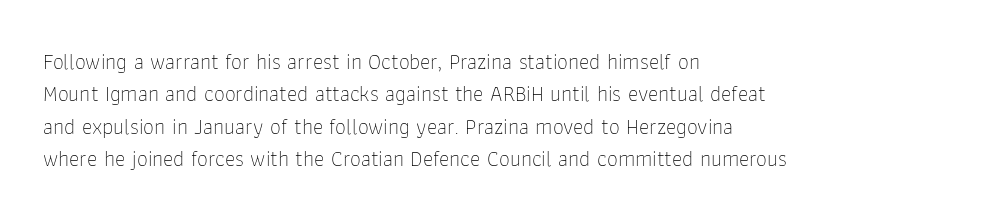
Q: Is the text bold? A: No.
Q: Is the text italic (slanted)? A: No, it is upright.
Q: Is the text underlined? A: No.
Q: How is the paragraph aligned? A: Left-aligned.
Q: Is the spacing between letters normal or unusually wide? A: Normal.
Q: Is the spacing between lines tight, normal or loose? A: Normal.
